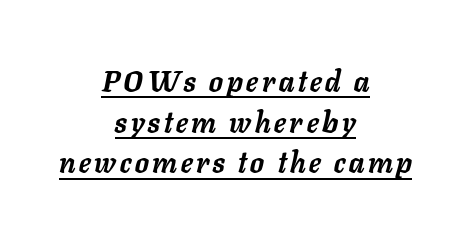
Q: Is the text bold? A: Yes.
Q: Is the text italic (slanted)? A: Yes, it leans right by about 11 degrees.
Q: Is the text underlined? A: Yes.
Q: How is the paragraph aligned? A: Centered.
Q: Is the spacing between lines tight, normal or loose? A: Normal.
Q: Width (condensed, normal, or wide)? A: Normal.
Q: Stroke contrast? A: Low.
Q: x-height? A: Medium.
Q: Monospaced? A: No.
